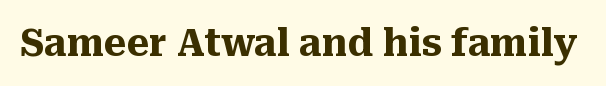
{"serif": "yes", "italic": "no", "bold": "yes", "weight": "heavy", "width": "normal", "stroke_contrast": "medium", "x_height": "medium", "monospaced": "no", "underline": "no", "letter_spacing": "normal", "letter_spacing_em": 0.0, "glyph_px": 38}
